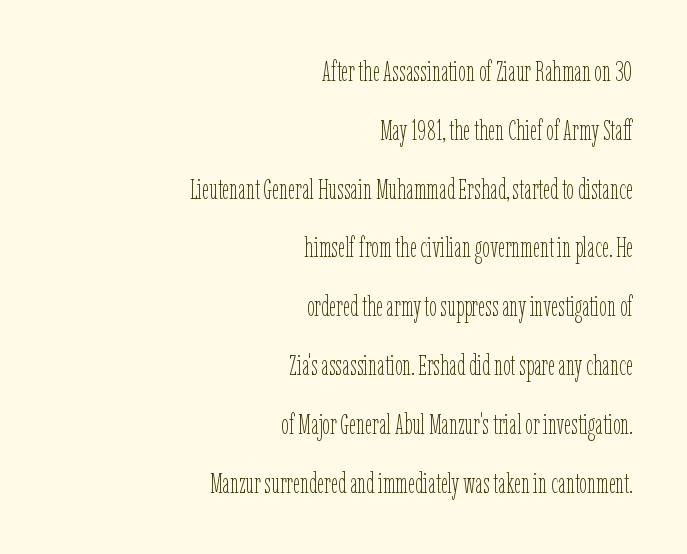
{"italic": "no", "bold": "no", "weight": "thin", "width": "condensed", "stroke_contrast": "low", "x_height": "medium", "monospaced": "no", "underline": "no", "align": "right", "line_spacing": "loose", "line_spacing_ratio": 2.1, "letter_spacing": "normal", "letter_spacing_em": 0.0, "glyph_px": 28}
